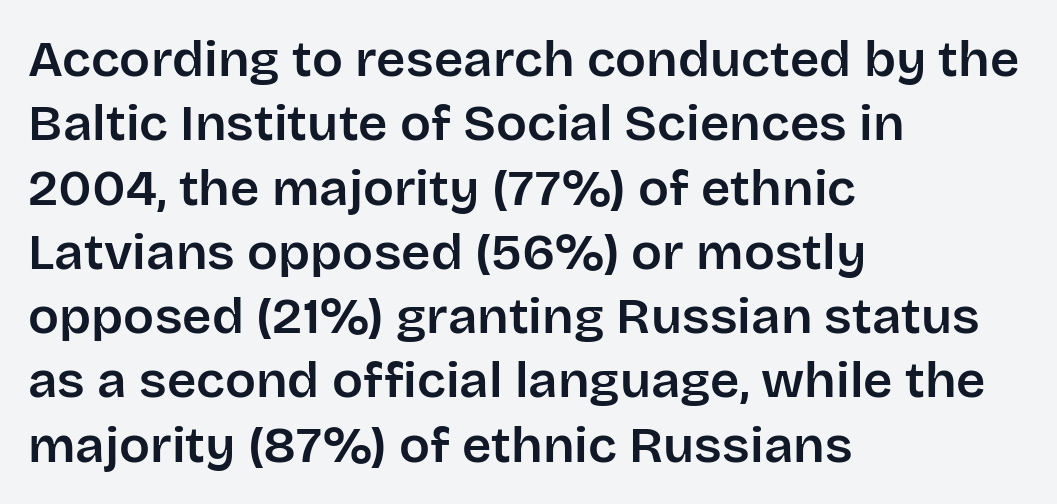
The image shows 51 px sans-serif type, upright; set left-aligned, normal line spacing (1.26x), normal letter spacing, not underlined; low stroke contrast and a large x-height.
